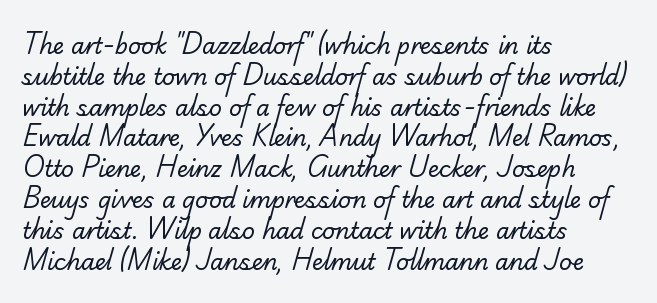
Q: Is the text bold? A: No.
Q: Is the text underlined? A: No.
Q: How is the paragraph aligned? A: Left-aligned.
Q: Is the spacing between letters normal or unusually wide? A: Normal.
Q: Is the spacing between lines tight, normal or loose? A: Normal.
